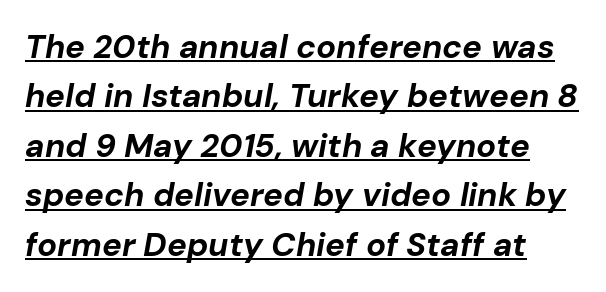
The image shows 33 px bold type, italic (leaning right); set normal line spacing (1.5x), normal letter spacing, underlined; low stroke contrast and a medium x-height.
